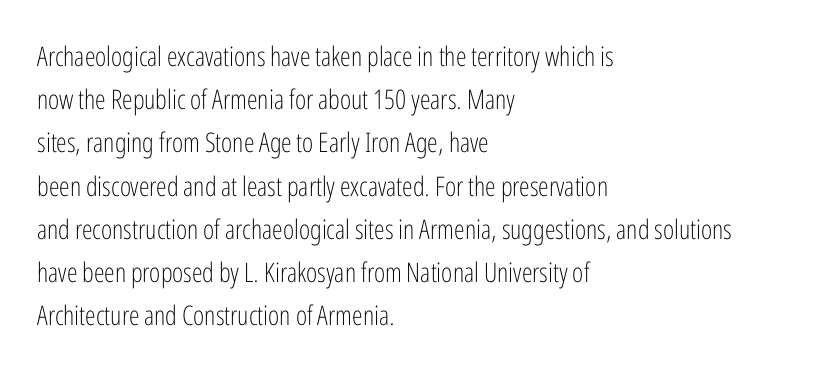
{"italic": "no", "bold": "no", "underline": "no", "align": "left", "line_spacing": "normal", "line_spacing_ratio": 1.6, "letter_spacing": "normal", "letter_spacing_em": 0.0, "glyph_px": 27}
